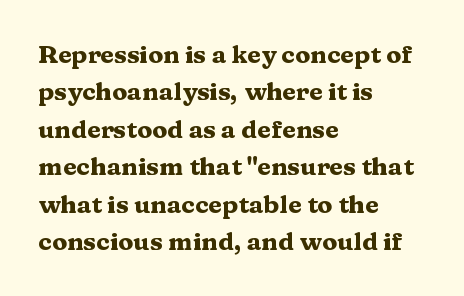
The image shows 25 px bold type, upright; set left-aligned, normal line spacing (1.5x), normal letter spacing, not underlined.
